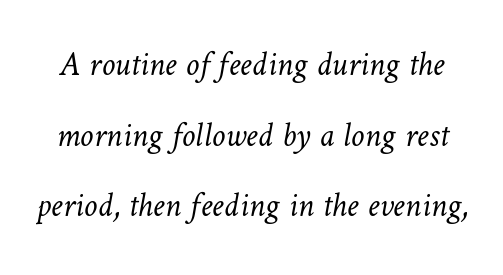
Think of a printed novel: that variable character pitch is what you see here. Look at the tracking — it's just the regular setting, nothing added. You could fit nearly another row in the gap between these rows. The words here are not underlined. The face looks like a standard text weight, possibly lighter.
